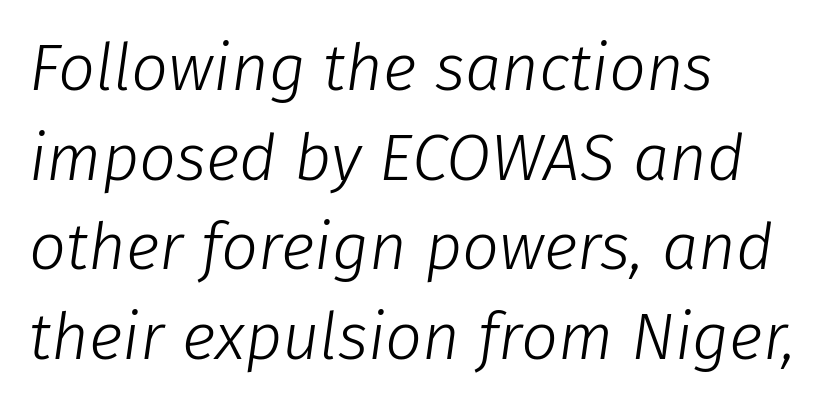
The rendering anchors every line to the left-hand side. Is the letter spacing exaggerated? No — it looks like the ordinary default. The strip under each line holds only bare page. The strokes are not fattened; the text isn't bold.
